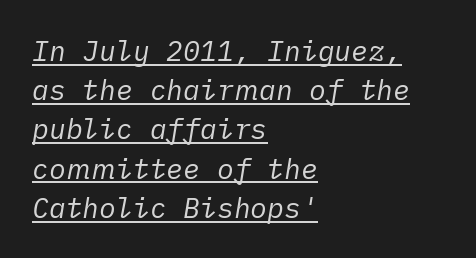
The image shows 28 px regular-weight type, italic (leaning right); set left-aligned, normal line spacing (1.4x), normal letter spacing, underlined; low stroke contrast and a medium x-height.
